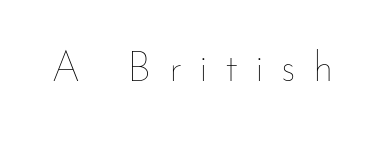
{"italic": "no", "bold": "no", "weight": "thin", "width": "normal", "stroke_contrast": "low", "x_height": "small", "monospaced": "no", "underline": "no", "letter_spacing": "wide", "letter_spacing_em": 0.41, "glyph_px": 42}
